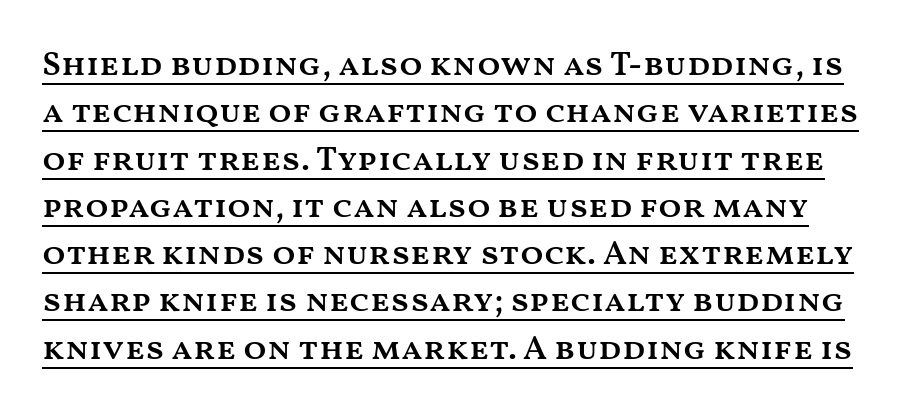
Think of a printed novel: that variable character pitch is what you see here. This is the in-between weight designers call semibold or demi. A typesetter would call this leading conventional body-copy spacing. Emphasis is given by a line drawn under the lettering. Vertical strokes here are truly vertical. A typesetter would call this zero additional tracking.
